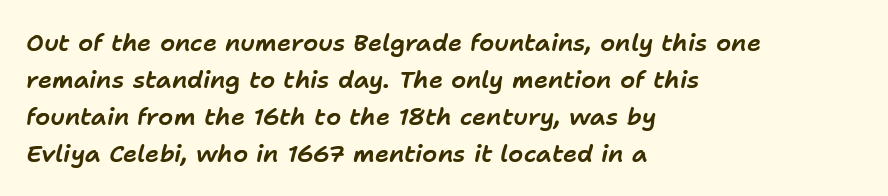
What's the leading like? Ordinary, nothing unusual. The face used here is rendered with its standard letterfit. Style check: oblique. Left-aligned paragraph, ragged on the right. The baseline area is clear.
